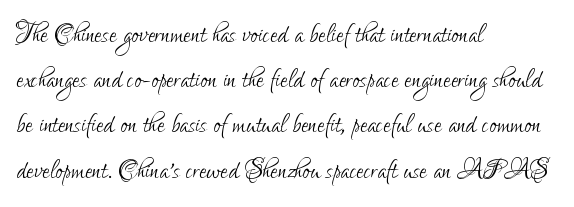
{"serif": "no", "bold": "no", "weight": "light", "width": "condensed", "stroke_contrast": "low", "x_height": "small", "monospaced": "no", "underline": "no", "align": "left", "line_spacing": "normal", "line_spacing_ratio": 1.33, "letter_spacing": "normal", "letter_spacing_em": 0.0, "glyph_px": 34}
